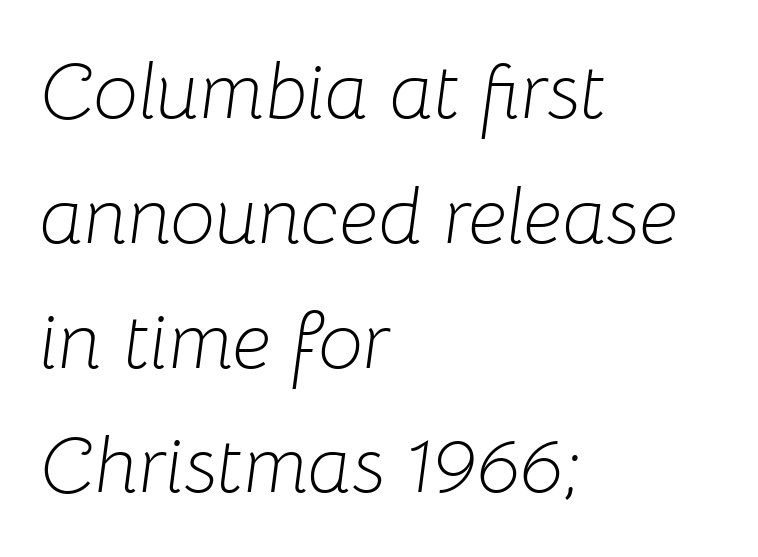
Q: Is the text bold? A: No.
Q: Is the text italic (slanted)? A: Yes, it leans right by about 8 degrees.
Q: Is the text underlined? A: No.
Q: How is the paragraph aligned? A: Left-aligned.
Q: Is the spacing between letters normal or unusually wide? A: Normal.
Q: Is the spacing between lines tight, normal or loose? A: Normal.
Q: Width (condensed, normal, or wide)? A: Normal.
Q: Stroke contrast? A: Low.
Q: x-height? A: Medium.
Q: Monospaced? A: No.
